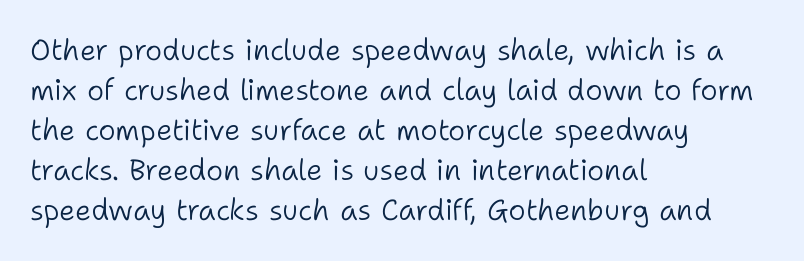
Q: Is the text bold? A: No.
Q: Is the text italic (slanted)? A: No, it is upright.
Q: Is the typeface a serif or a sans-serif typeface? A: Sans-serif.
Q: Is the text underlined? A: No.
Q: How is the paragraph aligned? A: Left-aligned.
Q: Is the spacing between letters normal or unusually wide? A: Normal.
Q: Is the spacing between lines tight, normal or loose? A: Normal.
Q: Width (condensed, normal, or wide)? A: Normal.
Q: Stroke contrast? A: Low.
Q: x-height? A: Medium.
Q: Monospaced? A: No.
